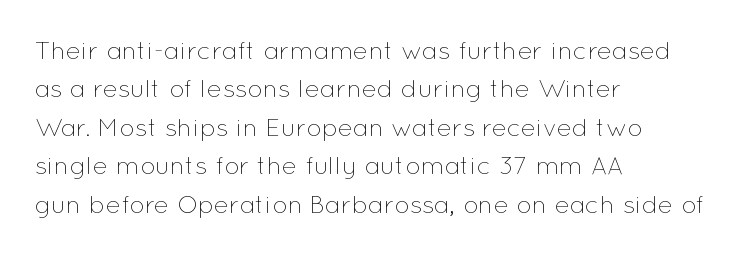
The image shows 25 px text type, upright; set left-aligned, normal line spacing (1.54x), normal letter spacing, not underlined.
